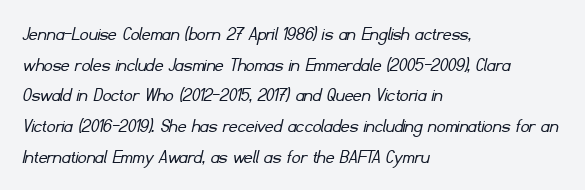
Q: Is the text bold? A: No.
Q: Is the text underlined? A: No.
Q: How is the paragraph aligned? A: Left-aligned.
Q: Is the spacing between letters normal or unusually wide? A: Normal.
Q: Is the spacing between lines tight, normal or loose? A: Normal.
